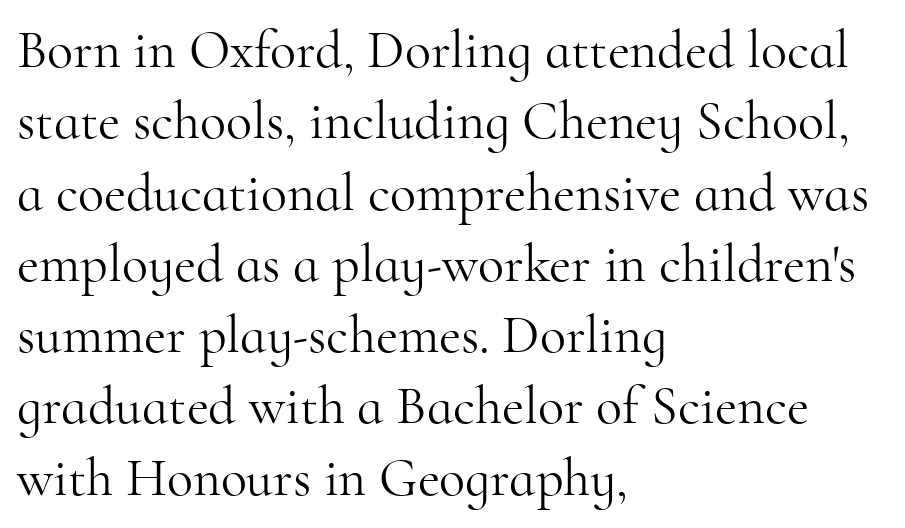
The image shows 54 px light serif type, upright; set left-aligned, normal line spacing (1.32x), normal letter spacing, not underlined; high stroke contrast and a small x-height.
